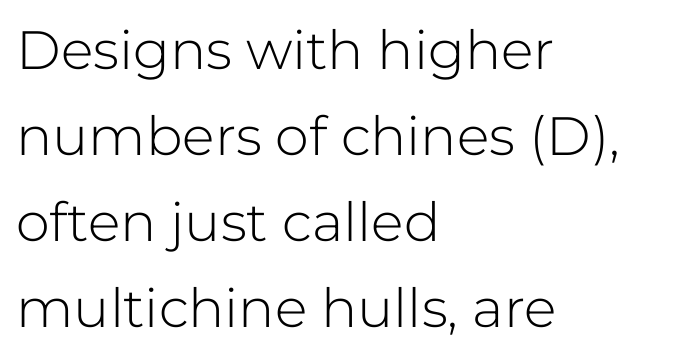
Evenly set lines give the paragraph a standard silhouette. The font sits on the lighter half of the weight spectrum, regular included. Between one letter and the next there's only the usual sliver of space. The space directly below the letters is spotless. The passage is arranged the way most books set body copy — flush left.
